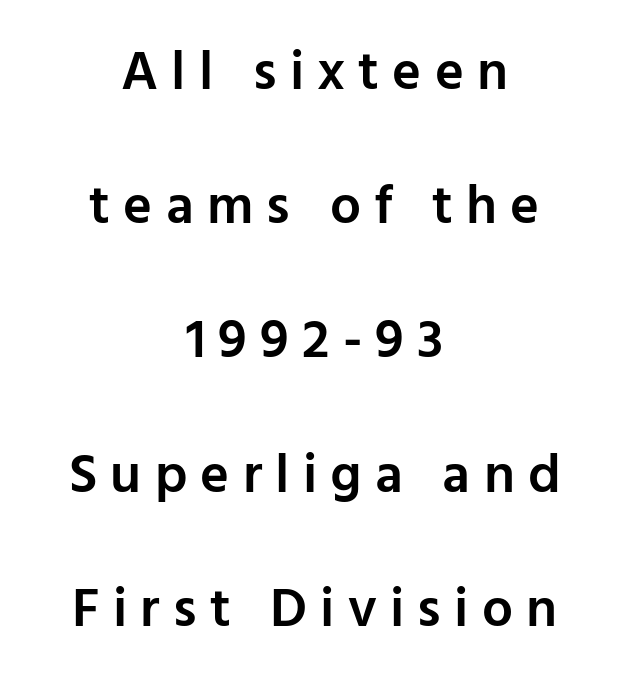
Caption: multi-line text, centered on the measure. Stroke thickness is moderately raised; the sample reads as semibold. Spacing between characters has been opened up far beyond the box default. If you measured baseline to baseline, you'd find a long distance. Think of a printed novel: that variable character pitch is what you see here.
